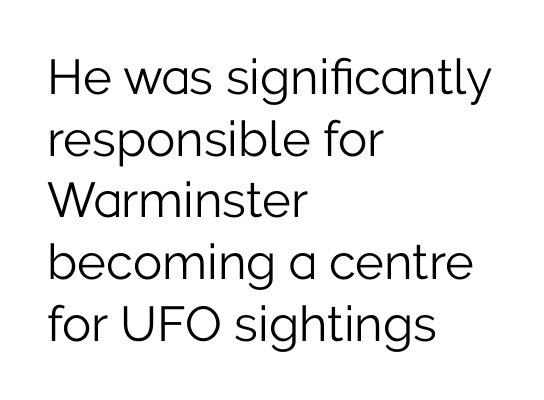
Q: Is the text bold? A: No.
Q: Is the text italic (slanted)? A: No, it is upright.
Q: Is the typeface a serif or a sans-serif typeface? A: Sans-serif.
Q: Is the text underlined? A: No.
Q: How is the paragraph aligned? A: Left-aligned.
Q: Is the spacing between letters normal or unusually wide? A: Normal.
Q: Is the spacing between lines tight, normal or loose? A: Normal.
Q: Width (condensed, normal, or wide)? A: Normal.
Q: Stroke contrast? A: Low.
Q: x-height? A: Medium.
Q: Monospaced? A: No.
